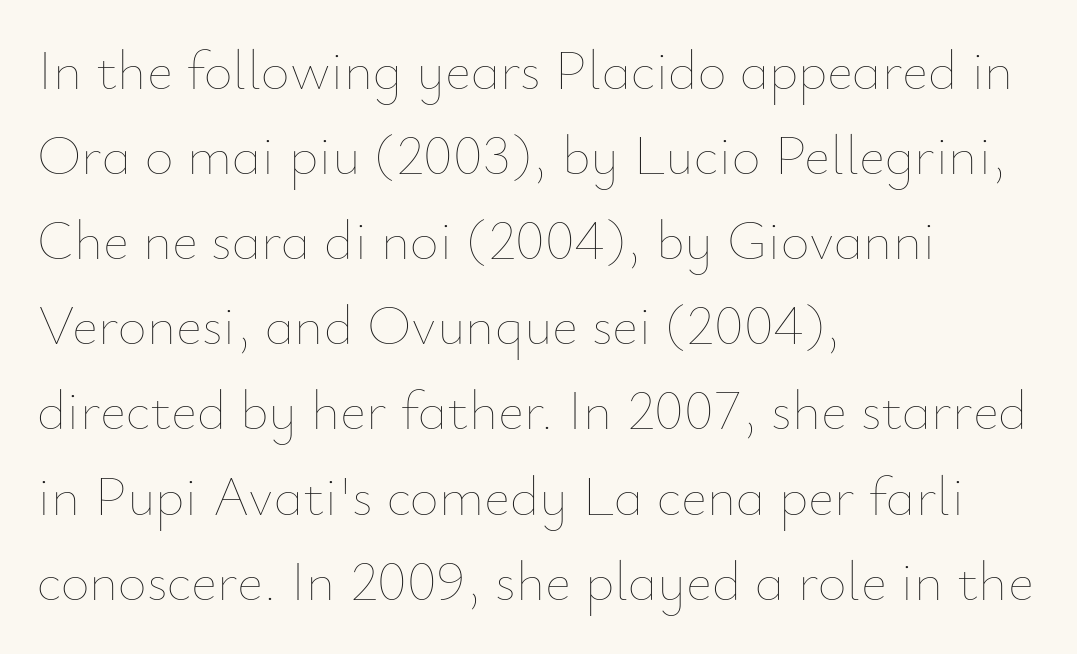
The image shows 56 px thin type, upright; set left-aligned, normal line spacing (1.52x), normal letter spacing, not underlined; low stroke contrast and a small x-height.
